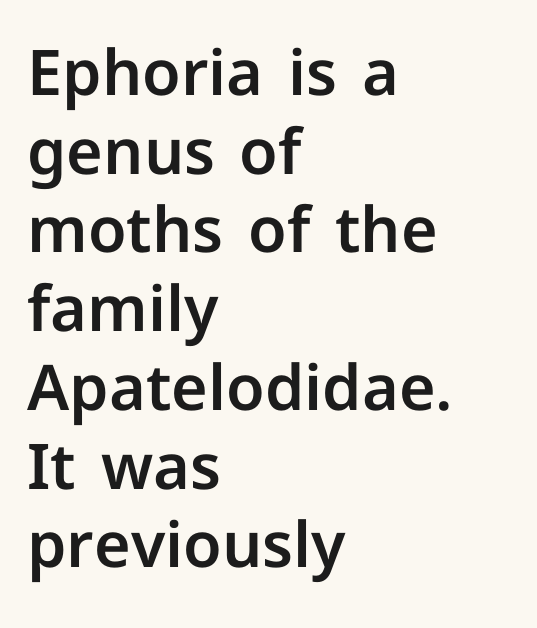
The area under the type is left untouched. The designer went with a sans here, leaving each stem footless. This is roman type, the default non-slanted kind. You could not count columns in this text — the font is proportionally spaced. Visually the block forms a straight wall on the left and a jagged coastline on the right. The vertical gap from one line to the next is medium.
